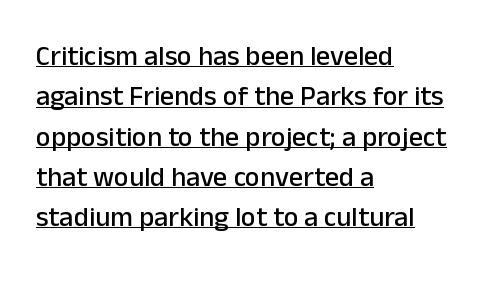
Regarding serifs, this sample does without them. Posture: upright roman. There is no visible air inserted between adjacent glyphs. If you measured baseline to baseline, you'd find a middling distance. You could not count columns in this text — the font is proportionally spaced. Does the copy run flush right? No — it runs flush left.
